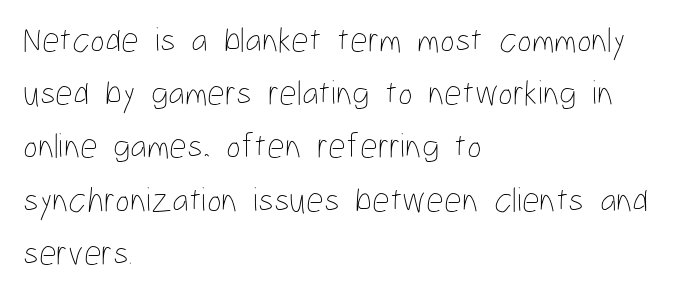
The strip under each line holds only bare page. Casual observation: everything's shoved over to the left. In terms of letterspacing, this is plain default setting. No letter is thick-stroked: the sample isn't bold.
